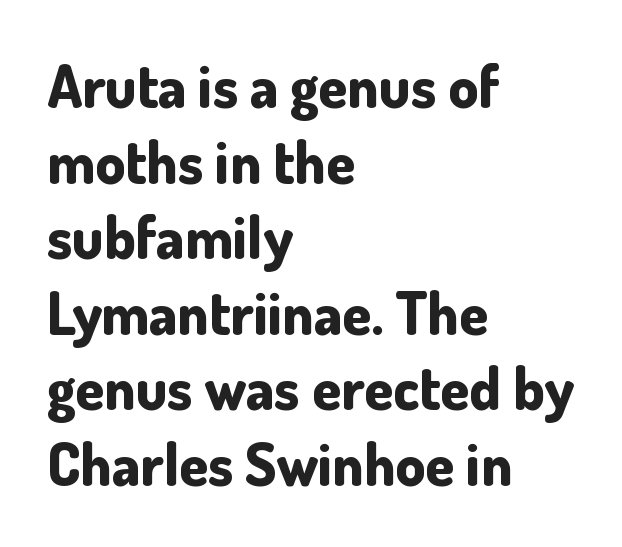
A typesetter would mark this as roman, not italic. Students, note that the glyphs here touch the page at normal intervals. Serif or sans? Sans — the stroke terminals are bare. Strokes here are thick enough to call this a true bold. Teacher's note: observe the even left margin — that is flush-left alignment. Leading: standard.
